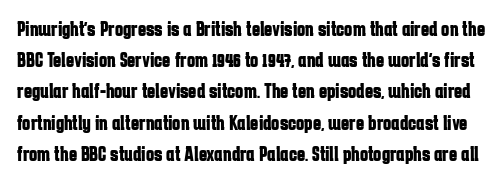
Quick note: not italic, upright. Interline gaps are of average width in this sample. The baseline area is clear. Compared with an ordinary text face, these strokes are far heavier — a full bold. Standard letterfit; no display-style spreading of the glyphs.
